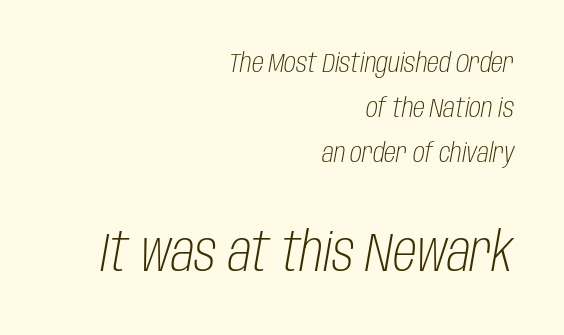
The image shows 54 px light, condensed type, italic (leaning right); set right-aligned, normal line spacing (1.67x), normal letter spacing, not underlined; the second (bottom) block is 2.0x larger; low stroke contrast and a large x-height.
